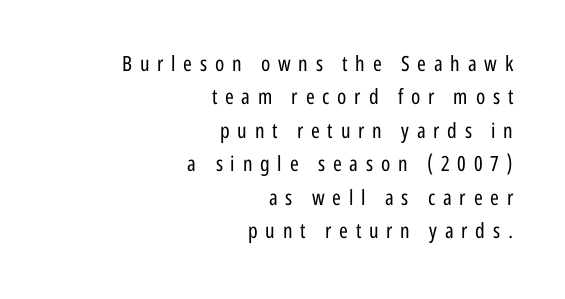
The image shows 21 px text type, upright; set right-aligned, normal line spacing (1.59x), unusually wide letter spacing (+0.37 em), not underlined.
